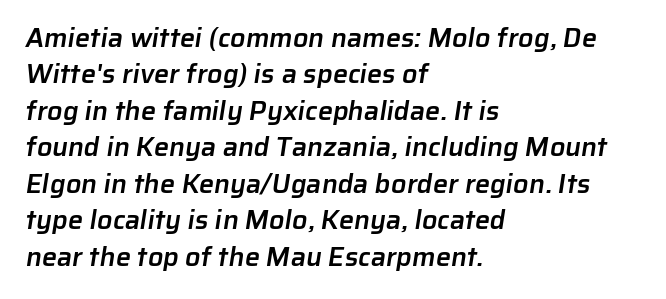
Beneath every word, the page is bare. Baseline-to-baseline distance is the conventional proportion of letter height. Emphasis by weight is partial: semibold. Left-aligned paragraph, ragged on the right.
